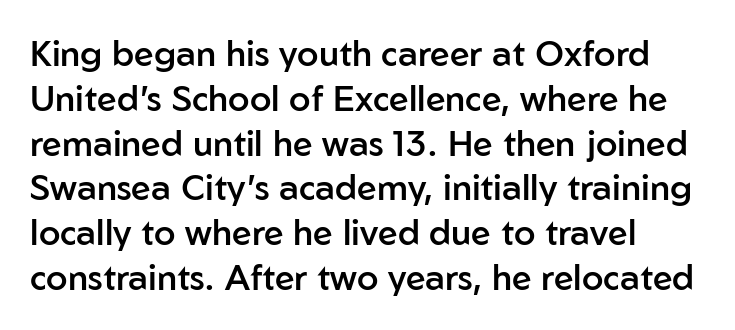
Q: Is the text bold? A: Semi-bold.
Q: Is the text italic (slanted)? A: No, it is upright.
Q: Is the typeface a serif or a sans-serif typeface? A: Sans-serif.
Q: Is the text underlined? A: No.
Q: How is the paragraph aligned? A: Left-aligned.
Q: Is the spacing between letters normal or unusually wide? A: Normal.
Q: Is the spacing between lines tight, normal or loose? A: Normal.
Q: Width (condensed, normal, or wide)? A: Normal.
Q: Stroke contrast? A: Low.
Q: x-height? A: Medium.
Q: Monospaced? A: No.
